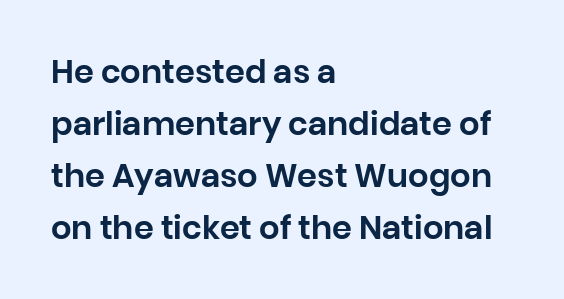
Q: Is the text italic (slanted)? A: No, it is upright.
Q: Is the typeface a serif or a sans-serif typeface? A: Sans-serif.
Q: Is the text underlined? A: No.
Q: How is the paragraph aligned? A: Left-aligned.
Q: Is the spacing between letters normal or unusually wide? A: Normal.
Q: Is the spacing between lines tight, normal or loose? A: Normal.
Q: Width (condensed, normal, or wide)? A: Normal.
Q: Stroke contrast? A: Low.
Q: x-height? A: Large.
Q: Monospaced? A: No.
